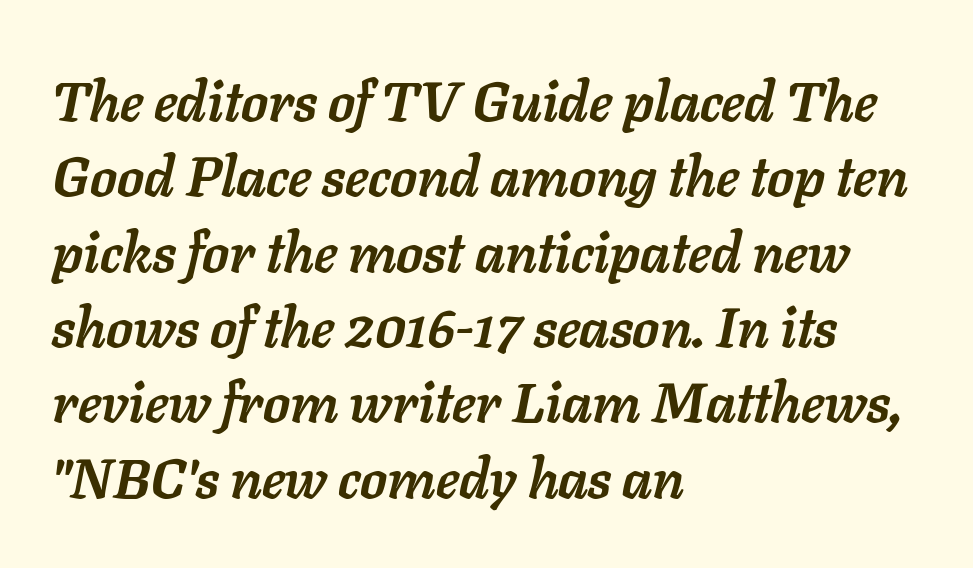
{"italic": "yes", "lean": "right", "slant_degrees": 11, "bold": "yes", "weight": "semibold", "width": "normal", "stroke_contrast": "low", "x_height": "medium", "monospaced": "no", "underline": "no", "align": "left", "line_spacing": "normal", "line_spacing_ratio": 1.37, "letter_spacing": "normal", "letter_spacing_em": 0.0, "glyph_px": 55}
